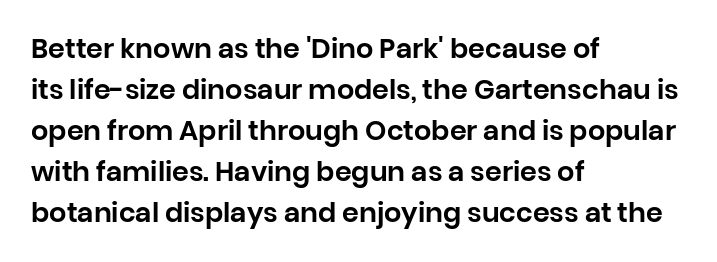
{"italic": "no", "underline": "no", "align": "left", "line_spacing": "normal", "line_spacing_ratio": 1.52, "letter_spacing": "normal", "letter_spacing_em": 0.0, "glyph_px": 27}
